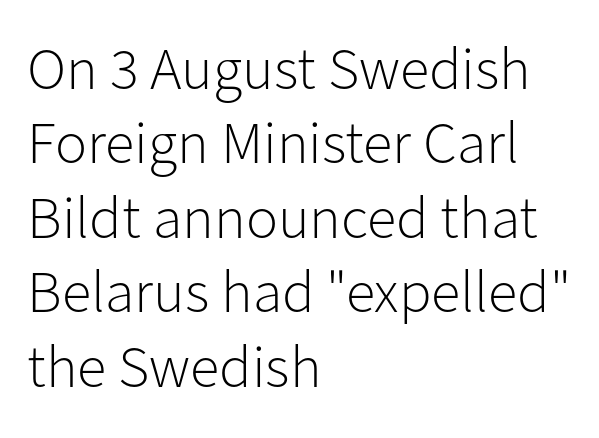
How are the letters spaced? Ordinarily, with no added tracking. The lines in this sample share a left origin and differ only in where they stop. A sans-serif font was chosen for this passage. This is roman type, the default non-slanted kind. A typesetter would call this proportional, since set widths differ per character. No chunkiness to these letters — they're not bold.
